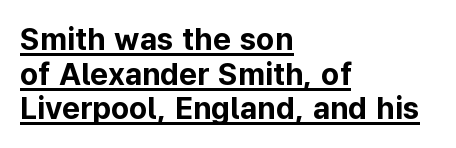
The image shows 31 px bold sans-serif type, upright; set left-aligned, tight line spacing (1.12x), normal letter spacing, underlined; low stroke contrast and a medium x-height.
